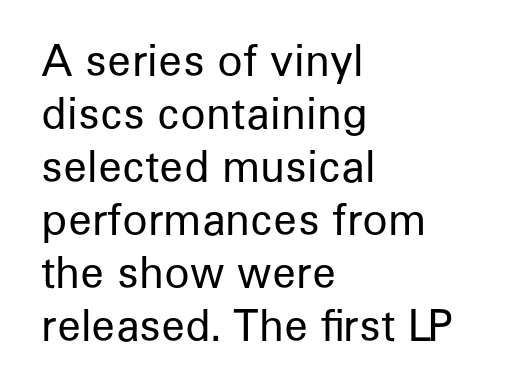
The image shows 42 px regular-weight sans-serif type, upright; set left-aligned, normal line spacing (1.26x), normal letter spacing, not underlined; low stroke contrast and a medium x-height.
